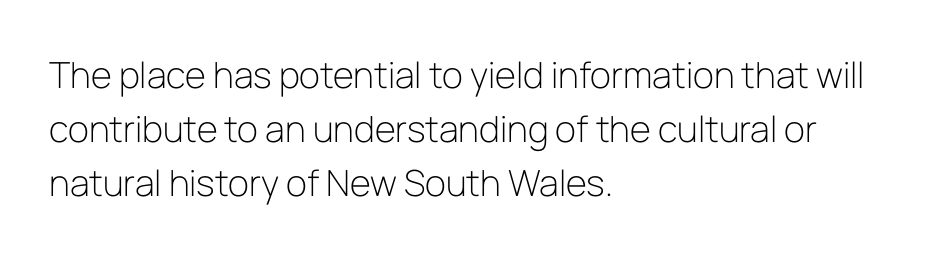
{"serif": "no", "italic": "no", "bold": "no", "weight": "light", "width": "normal", "stroke_contrast": "low", "x_height": "medium", "monospaced": "no", "underline": "no", "align": "left", "line_spacing": "normal", "line_spacing_ratio": 1.5, "letter_spacing": "normal", "letter_spacing_em": 0.0, "glyph_px": 36}
